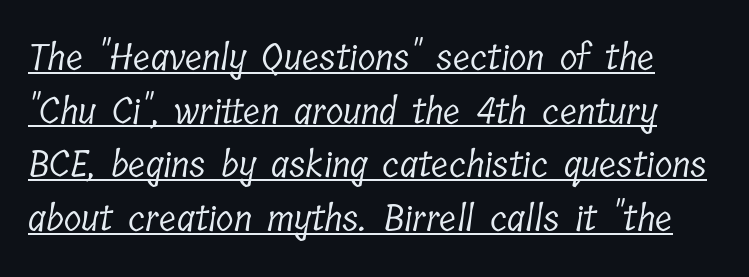
Vertically, the passage feels balanced, rows spaced as you'd expect. Caption: standard tracking, unaltered. Heaviness? Minimal to ordinary, like unemphasized prose. Caption: lettering with a line underneath.
